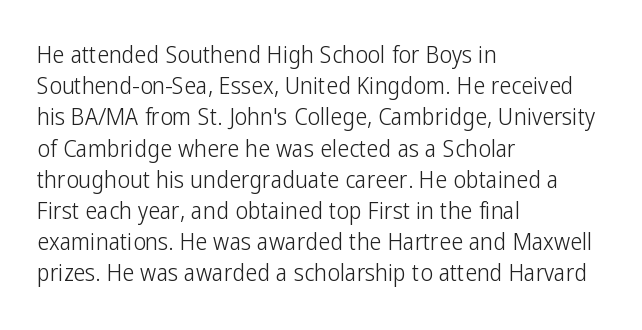
Q: Is the text bold? A: No.
Q: Is the text italic (slanted)? A: No, it is upright.
Q: Is the text underlined? A: No.
Q: How is the paragraph aligned? A: Left-aligned.
Q: Is the spacing between letters normal or unusually wide? A: Normal.
Q: Is the spacing between lines tight, normal or loose? A: Normal.
